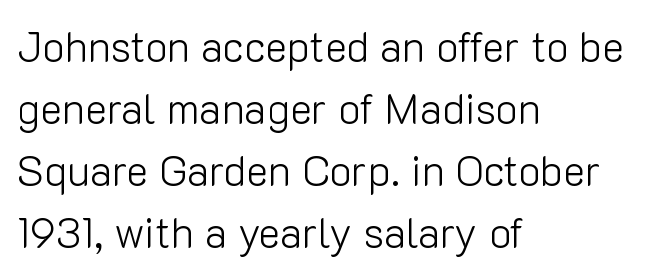
Is this a sans? Yes — the strokes have no serifs. Rendered with straight, roman letterforms. The face looks like a standard text weight, possibly lighter. Short and long lines alike share a common starting point at left. What's the leading like? Ordinary, nothing unusual. The passage shown is typed in a proportional face where columns would drift.
